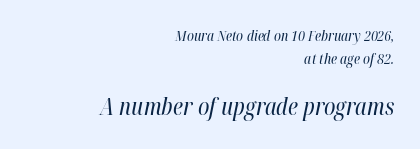
The image shows 23 px text type, italic (leaning right); set right-aligned, normal line spacing (1.64x), normal letter spacing, not underlined; the second (bottom) block is 1.64x larger.
